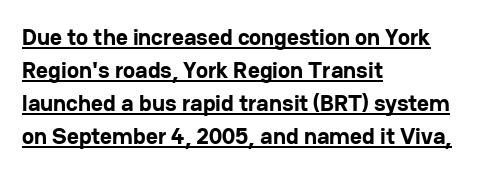
The horizontal fit of the characters is conventional and even. The lettering holds an erect, upright posture throughout. Is there an underline? Yes — a line sits under the letters. Leading matches the norm, producing a regular column.
